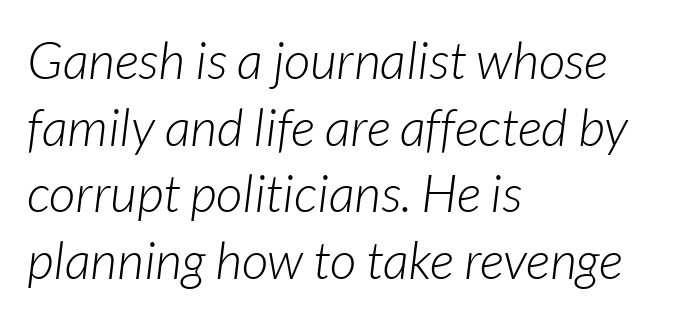
{"italic": "yes", "lean": "right", "slant_degrees": 7, "bold": "no", "weight": "light", "width": "normal", "stroke_contrast": "low", "x_height": "medium", "monospaced": "no", "underline": "no", "align": "left", "line_spacing": "normal", "line_spacing_ratio": 1.28, "letter_spacing": "normal", "letter_spacing_em": 0.0, "glyph_px": 52}
